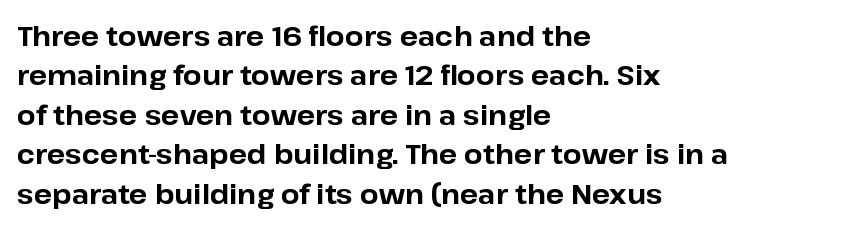
Q: Is the text bold? A: Yes.
Q: Is the text italic (slanted)? A: No, it is upright.
Q: Is the text underlined? A: No.
Q: How is the paragraph aligned? A: Left-aligned.
Q: Is the spacing between letters normal or unusually wide? A: Normal.
Q: Is the spacing between lines tight, normal or loose? A: Normal.
